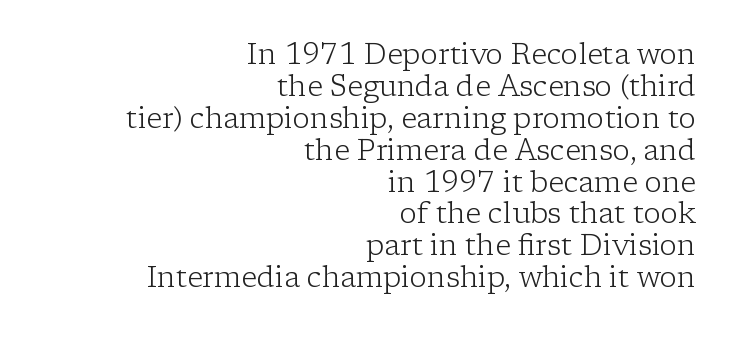
{"serif": "yes", "italic": "no", "bold": "no", "weight": "light", "width": "normal", "stroke_contrast": "low", "x_height": "medium", "monospaced": "no", "underline": "no", "align": "right", "line_spacing": "tight", "line_spacing_ratio": 1.1, "letter_spacing": "normal", "letter_spacing_em": 0.0, "glyph_px": 29}
